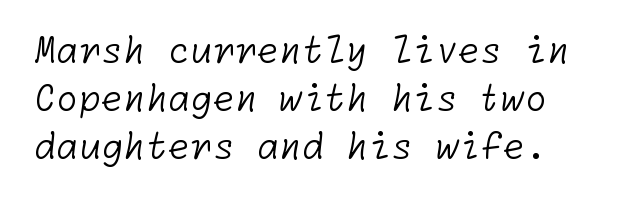
The image shows 36 px light sans-serif type; set normal line spacing (1.34x), normal letter spacing, not underlined; low stroke contrast and a medium x-height.
